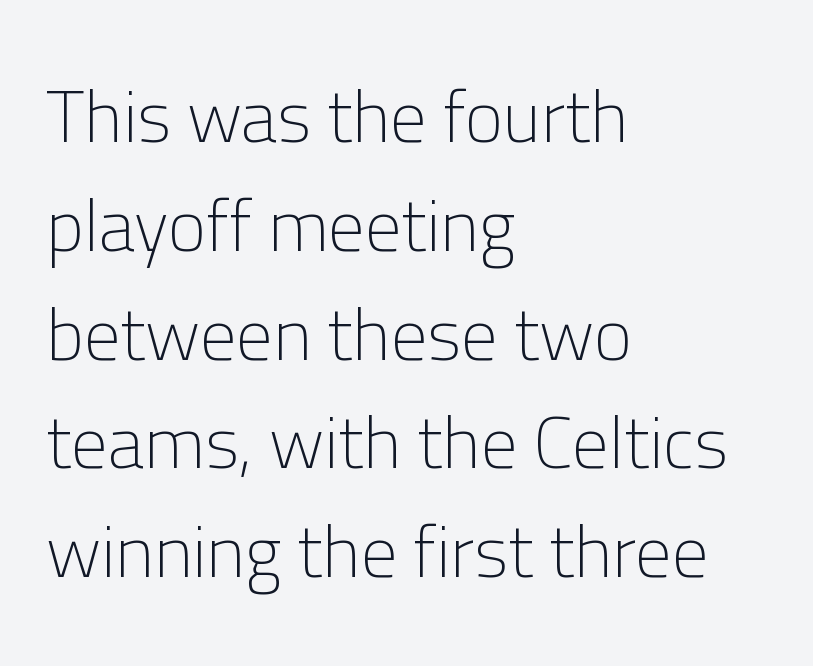
The font is comparable to plain body text, perhaps lighter. This sample uses an upright cut, with every glyph sitting square on the baseline. Summary of vertical rhythm: regular, with standard interline spacing. A typesetter would call this zero additional tracking. Plain, unruled lines of type. Looks like regular typesetting: each glyph gets only the width it needs.
